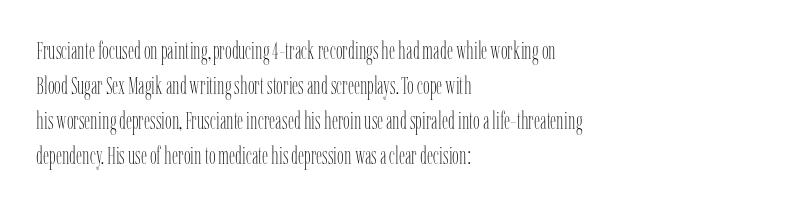
No word sits above an underline. This is the regular roman posture of the typeface. The lines in this sample share a left origin and differ only in where they stop. Successive baselines arrive at the customary interval.
